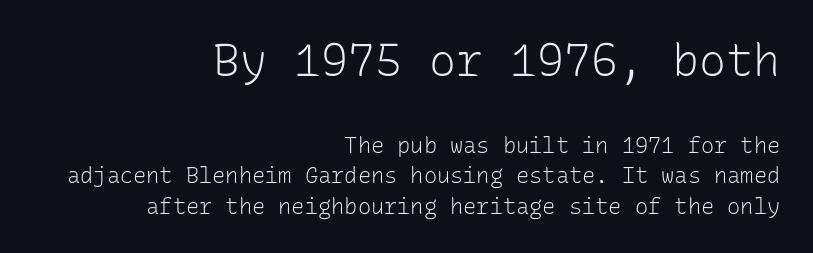
Q: Is the text bold? A: No.
Q: Is the text italic (slanted)? A: No, it is upright.
Q: Is the typeface a serif or a sans-serif typeface? A: Sans-serif.
Q: Is the text underlined? A: No.
Q: How is the paragraph aligned? A: Right-aligned.
Q: Is the spacing between letters normal or unusually wide? A: Normal.
Q: Is the spacing between lines tight, normal or loose? A: Normal.
Q: Which block of text is set in a larger size, the first (top) or the second (bottom)? A: The first (top) one.
Q: Width (condensed, normal, or wide)? A: Normal.
Q: Stroke contrast? A: Low.
Q: x-height? A: Medium.
Q: Monospaced? A: Yes.
